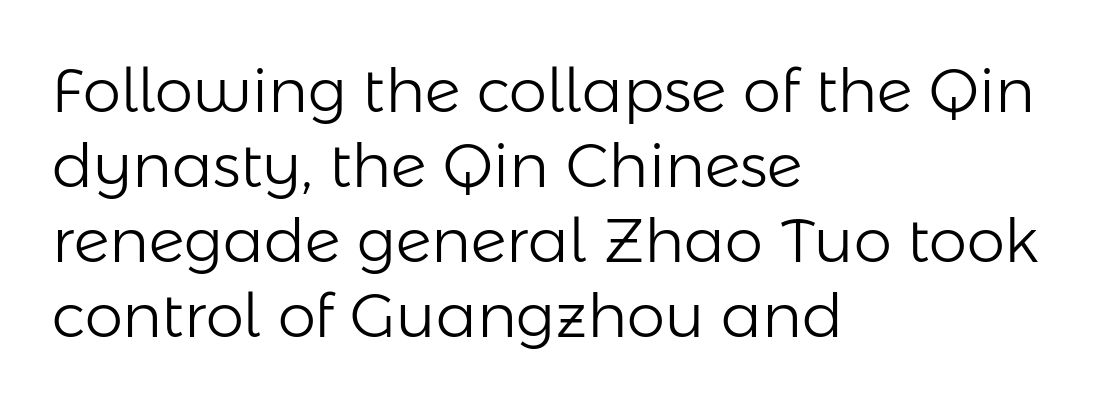
{"serif": "no", "italic": "no", "bold": "no", "weight": "light", "width": "normal", "stroke_contrast": "low", "x_height": "medium", "monospaced": "no", "underline": "no", "align": "left", "line_spacing_ratio": 1.23, "letter_spacing": "normal", "letter_spacing_em": 0.0, "glyph_px": 61}
